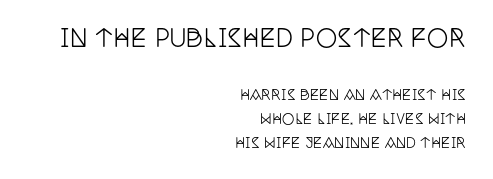
Inter-character spacing is left at the font's built-in metrics. The glyphs are unaccompanied by any horizontal stroke below them. Two sizes are in play, and the larger belongs to the first block. Italic? Not at all — the glyphs are vertical.
